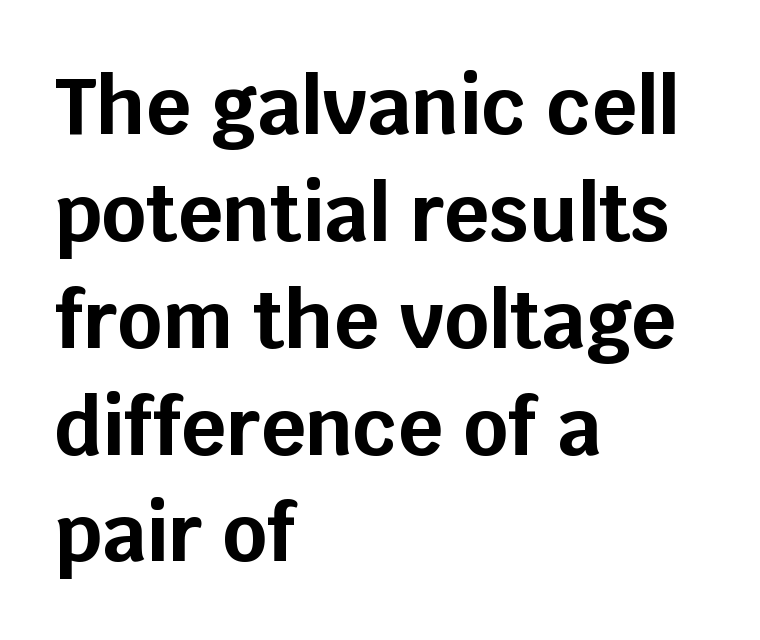
Q: Is the text bold? A: Yes.
Q: Is the text italic (slanted)? A: No, it is upright.
Q: Is the typeface a serif or a sans-serif typeface? A: Sans-serif.
Q: Is the text underlined? A: No.
Q: How is the paragraph aligned? A: Left-aligned.
Q: Is the spacing between letters normal or unusually wide? A: Normal.
Q: Is the spacing between lines tight, normal or loose? A: Normal.
Q: Width (condensed, normal, or wide)? A: Normal.
Q: Stroke contrast? A: Low.
Q: x-height? A: Large.
Q: Monospaced? A: No.
